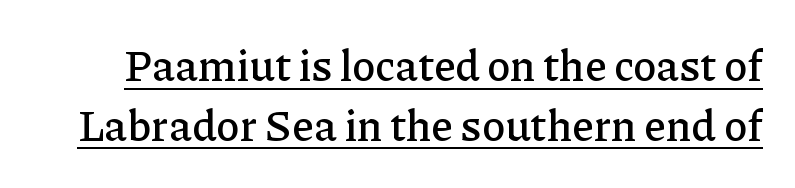
Is there an underline? Yes — a line sits under the letters. Whoever set this chose a conventional vertical rhythm. The letters advance in unequal steps, a hallmark of proportional type. Is the letter spacing exaggerated? No — it looks like the ordinary default. If you drew a line through each stem, it would be perfectly vertical.
